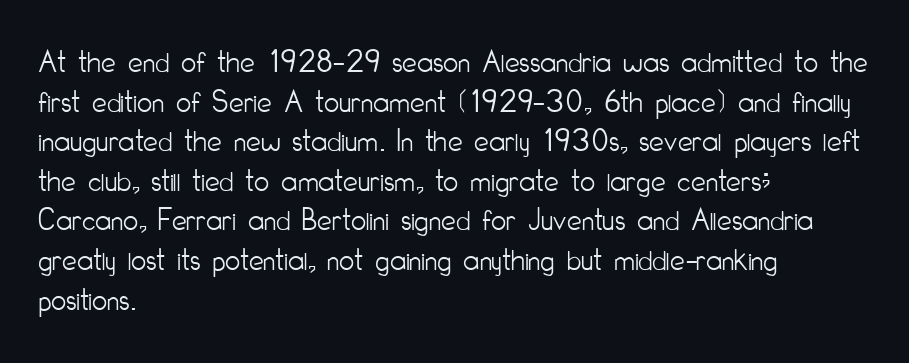
The image shows 33 px light, condensed sans-serif type, upright; set left-aligned, line spacing 1.2x, normal letter spacing, not underlined; low stroke contrast and a small x-height.
